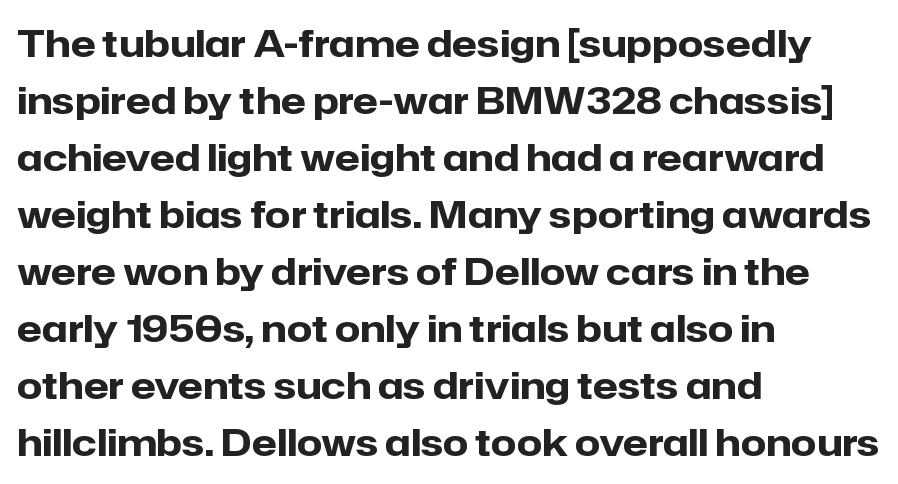
{"serif": "no", "italic": "no", "bold": "yes", "weight": "heavy", "width": "normal", "stroke_contrast": "low", "x_height": "medium", "monospaced": "no", "underline": "no", "align": "left", "line_spacing": "normal", "line_spacing_ratio": 1.54, "letter_spacing": "normal", "letter_spacing_em": 0.0, "glyph_px": 37}
